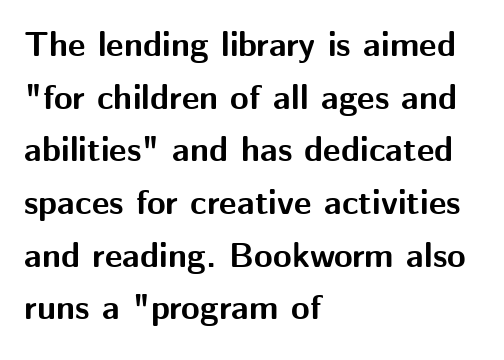
Q: Is the text bold? A: Yes.
Q: Is the text italic (slanted)? A: No, it is upright.
Q: Is the typeface a serif or a sans-serif typeface? A: Sans-serif.
Q: Is the text underlined? A: No.
Q: How is the paragraph aligned? A: Left-aligned.
Q: Is the spacing between letters normal or unusually wide? A: Normal.
Q: Is the spacing between lines tight, normal or loose? A: Normal.
Q: Width (condensed, normal, or wide)? A: Normal.
Q: Stroke contrast? A: Medium.
Q: x-height? A: Medium.
Q: Monospaced? A: No.
